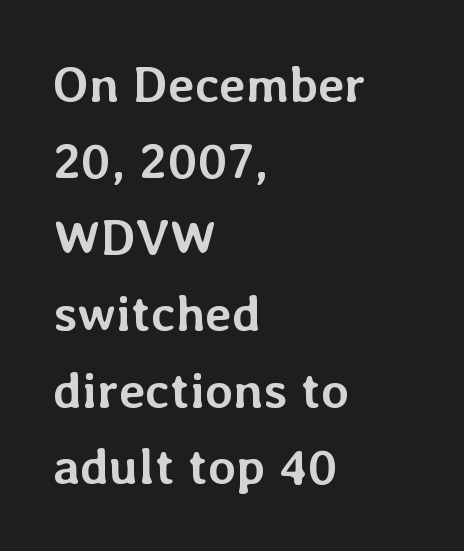
Varying glyph widths throughout — classic text-font behaviour. This block has exactly the height ordinary leading produces. Reading down the block, your eye returns to a fixed left position each line. These lines carry a lot of weight — the face is fully bold. These lines were composed using upright roman letters. Honestly, there is no underline to notice here at all.
